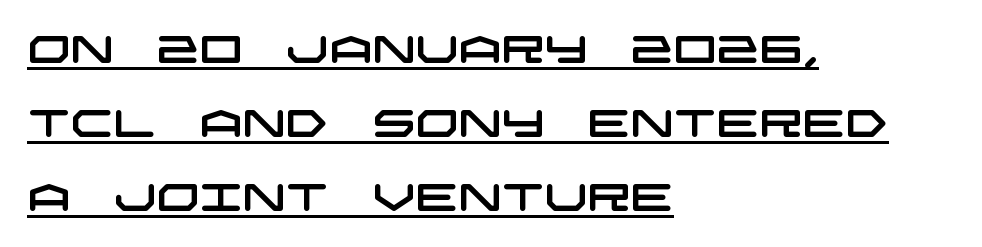
The font family rendered here belongs to the sans-serif group. The paragraph has a hard left edge and a soft right edge. Does extra space separate the letters? No, they use regular spacing. These characters rest on top of a visible drawn line. A great deal of white space separates one row of letters from the next.
